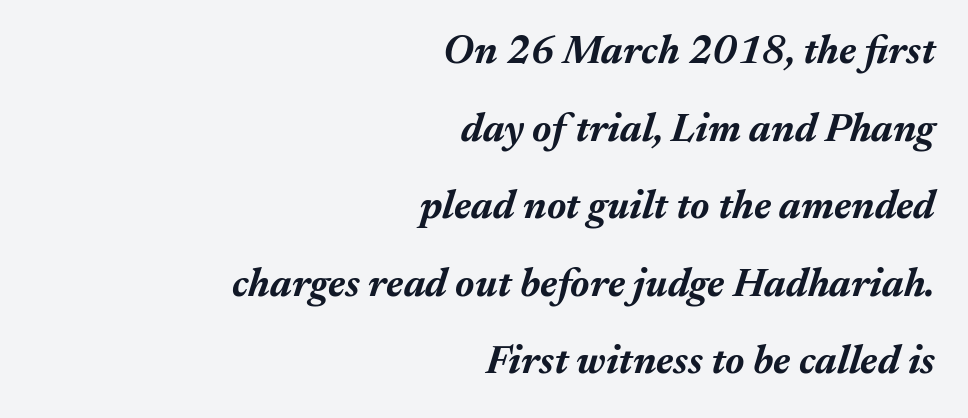
{"italic": "yes", "lean": "right", "slant_degrees": 17, "bold": "yes", "weight": "bold", "width": "normal", "stroke_contrast": "medium", "x_height": "medium", "monospaced": "no", "underline": "no", "align": "right", "line_spacing": "loose", "line_spacing_ratio": 1.94, "letter_spacing": "normal", "letter_spacing_em": 0.0, "glyph_px": 40}
